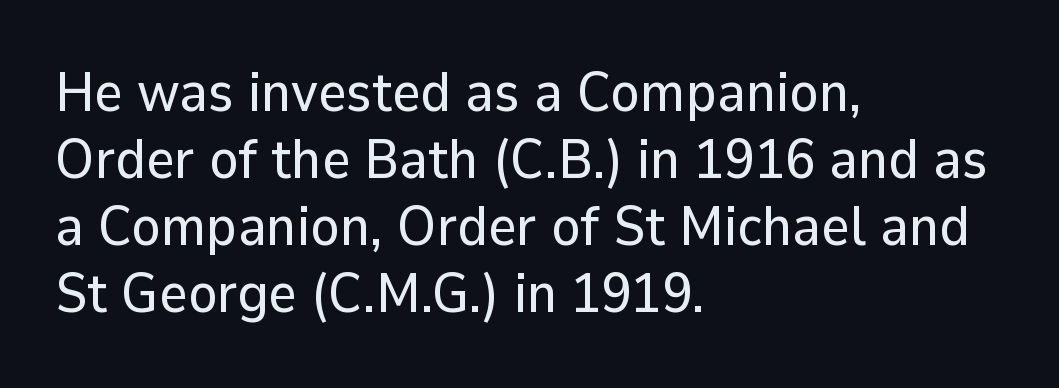
The image shows 55 px sans-serif type, upright; set left-aligned, line spacing 1.22x, normal letter spacing, not underlined; low stroke contrast and a medium x-height.
